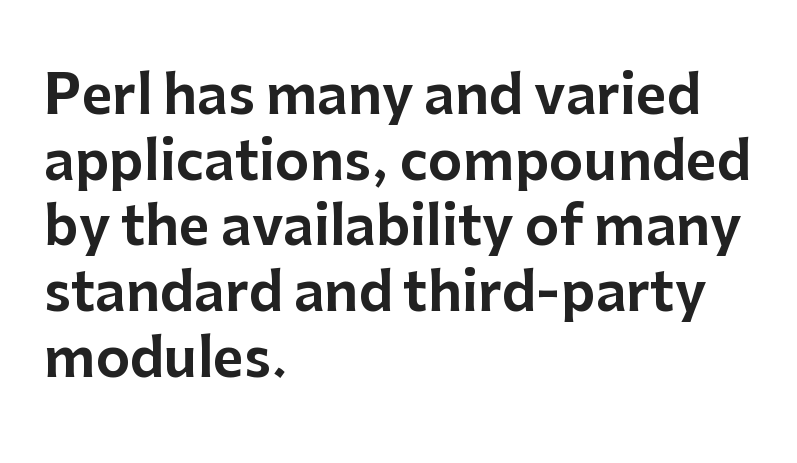
{"serif": "no", "italic": "no", "width": "normal", "stroke_contrast": "low", "x_height": "medium", "monospaced": "no", "underline": "no", "align": "left", "line_spacing_ratio": 1.24, "letter_spacing": "normal", "letter_spacing_em": 0.0, "glyph_px": 53}
